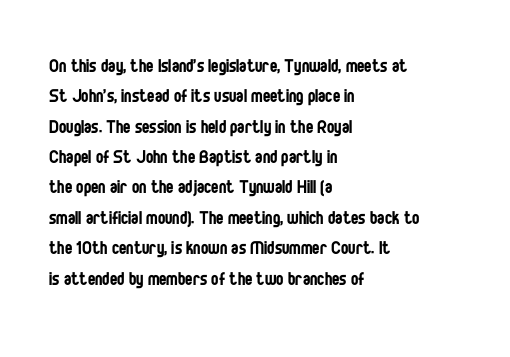
The image shows 22 px text type, upright; set left-aligned, normal line spacing (1.38x), normal letter spacing, not underlined.
